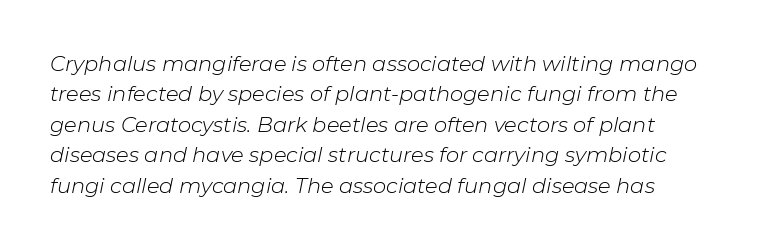
Q: Is the text bold? A: No.
Q: Is the text italic (slanted)? A: Yes, it leans right by about 11 degrees.
Q: Is the text underlined? A: No.
Q: Is the spacing between letters normal or unusually wide? A: Normal.
Q: Is the spacing between lines tight, normal or loose? A: Normal.
